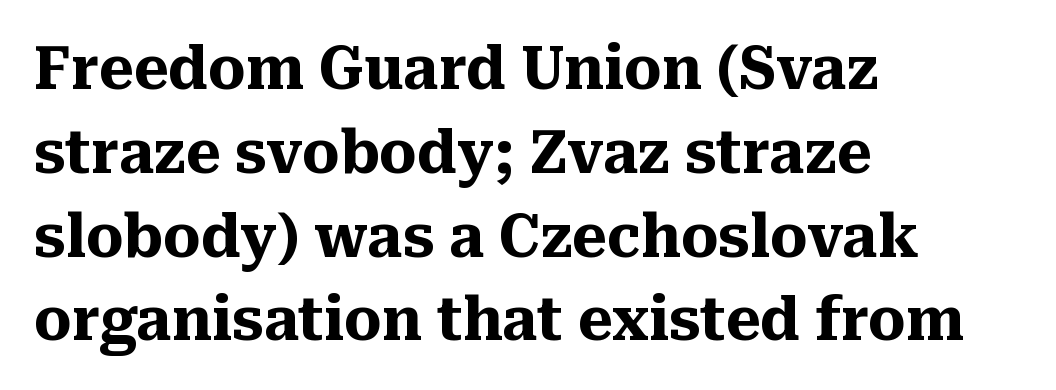
Q: Is the text bold? A: Yes.
Q: Is the text italic (slanted)? A: No, it is upright.
Q: Is the typeface a serif or a sans-serif typeface? A: Serif.
Q: Is the text underlined? A: No.
Q: How is the paragraph aligned? A: Left-aligned.
Q: Is the spacing between letters normal or unusually wide? A: Normal.
Q: Is the spacing between lines tight, normal or loose? A: Normal.
Q: Width (condensed, normal, or wide)? A: Normal.
Q: Stroke contrast? A: Medium.
Q: x-height? A: Medium.
Q: Monospaced? A: No.
